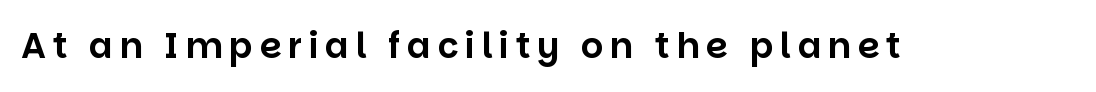
Q: Is the text italic (slanted)? A: No, it is upright.
Q: Is the typeface a serif or a sans-serif typeface? A: Sans-serif.
Q: Is the text underlined? A: No.
Q: Width (condensed, normal, or wide)? A: Normal.
Q: Stroke contrast? A: Low.
Q: x-height? A: Large.
Q: Monospaced? A: No.
